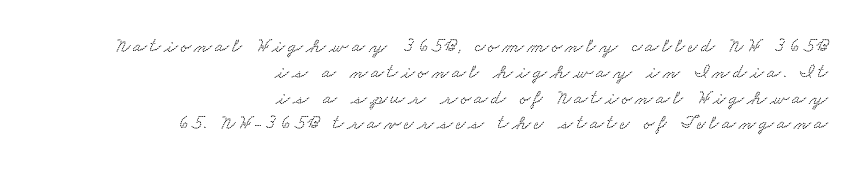
The image shows 20 px text type; set right-aligned, normal line spacing (1.29x), not underlined.
